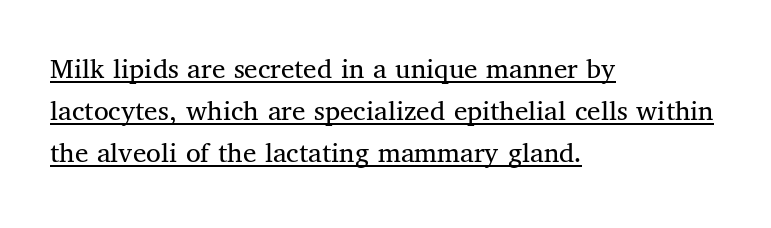
You could not count columns in this text — the font is proportionally spaced. Nothing unusual about the tracking: characters are spaced as the font intends. Designer's note — italics off, roman on. Each new line begins a customary step beneath the previous one. The rendering shows small feet on the letterforms — a serif design. This rendering features underlined lettering.
